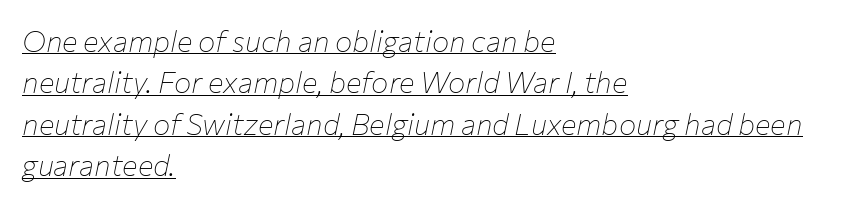
The image shows 29 px thin type, italic (leaning right); set left-aligned, normal line spacing (1.43x), normal letter spacing, underlined; low stroke contrast and a medium x-height.
